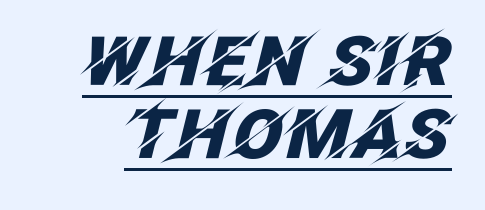
{"italic": "yes", "lean": "right", "slant_degrees": 12, "bold": "yes", "weight": "heavy", "width": "normal", "stroke_contrast": "low", "x_height": "large", "monospaced": "no", "underline": "yes", "line_spacing": "tight", "line_spacing_ratio": 1.08, "letter_spacing": "normal", "letter_spacing_em": 0.0, "glyph_px": 68}
